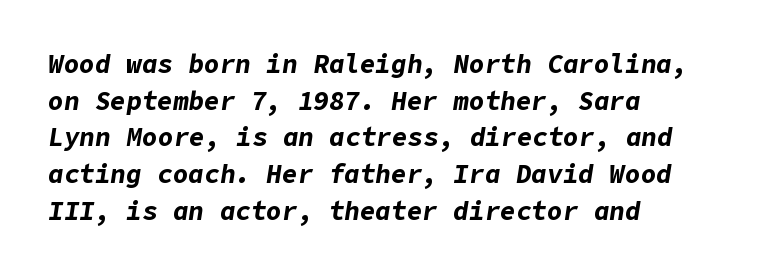
The font's italic variant was chosen for this text. The letters sit at their default tracking, neither squeezed nor spread. Regarding leading, the lines here are spaced in the standard way. Every letter is thick-stroked: bold, no question. The text block is weighted toward the left margin, trailing off unevenly rightward. Quick note: underline off.
